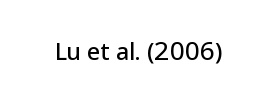
{"italic": "no", "underline": "no", "letter_spacing": "normal", "letter_spacing_em": 0.0, "glyph_px": 23}
